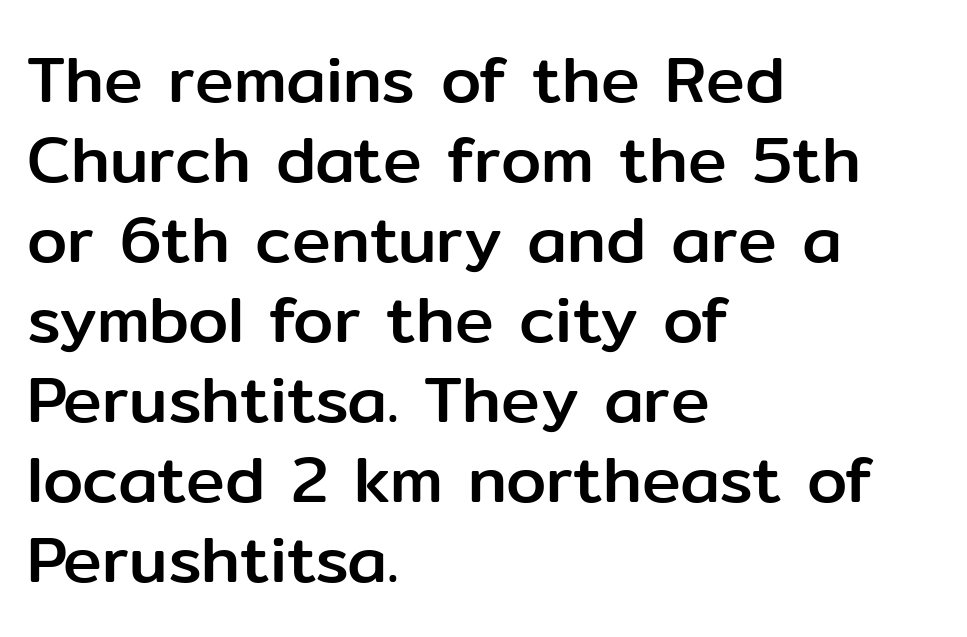
The image shows 65 px sans-serif type, upright; set left-aligned, line spacing 1.23x, normal letter spacing, not underlined; low stroke contrast and a medium x-height.
